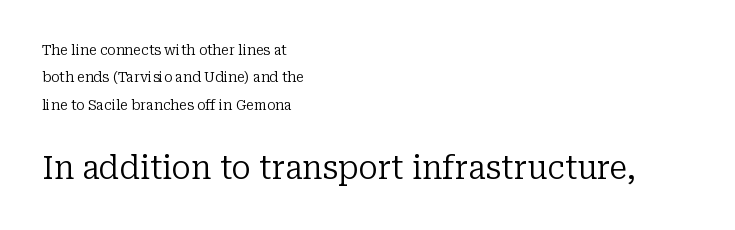
Q: Is the text bold? A: No.
Q: Is the text italic (slanted)? A: No, it is upright.
Q: Is the typeface a serif or a sans-serif typeface? A: Serif.
Q: Is the text underlined? A: No.
Q: How is the paragraph aligned? A: Left-aligned.
Q: Is the spacing between letters normal or unusually wide? A: Normal.
Q: Is the spacing between lines tight, normal or loose? A: Loose.
Q: Which block of text is set in a larger size, the first (top) or the second (bottom)? A: The second (bottom) one.
Q: Width (condensed, normal, or wide)? A: Normal.
Q: Stroke contrast? A: Low.
Q: x-height? A: Medium.
Q: Monospaced? A: No.
